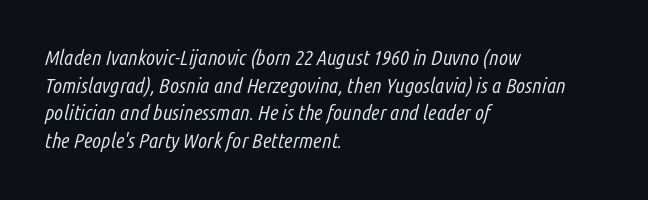
{"italic": "yes", "lean": "right", "slant_degrees": 14, "bold": "no", "underline": "no", "align": "left", "line_spacing": "normal", "line_spacing_ratio": 1.32, "letter_spacing": "normal", "letter_spacing_em": 0.0, "glyph_px": 21}
